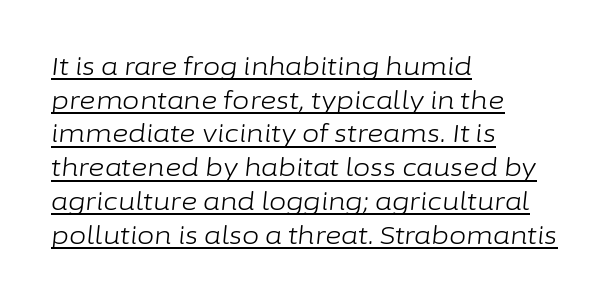
The image shows 25 px text type, italic (leaning right); set left-aligned, normal line spacing (1.35x), normal letter spacing, underlined.
